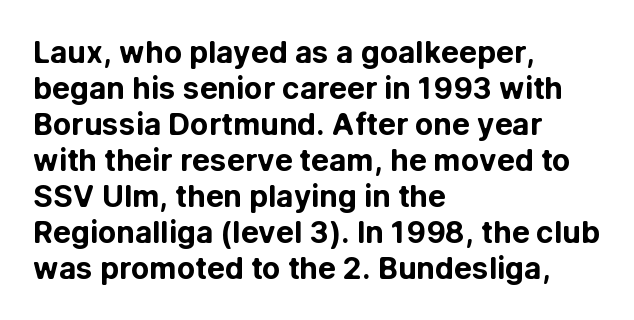
{"serif": "no", "italic": "no", "bold": "yes", "weight": "bold", "width": "normal", "stroke_contrast": "low", "x_height": "medium", "monospaced": "no", "underline": "no", "align": "left", "line_spacing_ratio": 1.2, "letter_spacing": "normal", "letter_spacing_em": 0.0, "glyph_px": 30}
